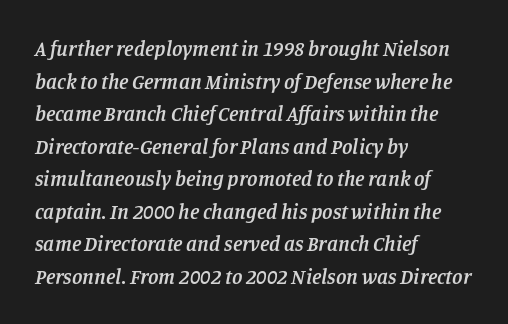
{"italic": "yes", "lean": "right", "slant_degrees": 11, "bold": "semi", "underline": "no", "align": "left", "line_spacing": "normal", "line_spacing_ratio": 1.55, "letter_spacing": "normal", "letter_spacing_em": 0.0, "glyph_px": 21}
